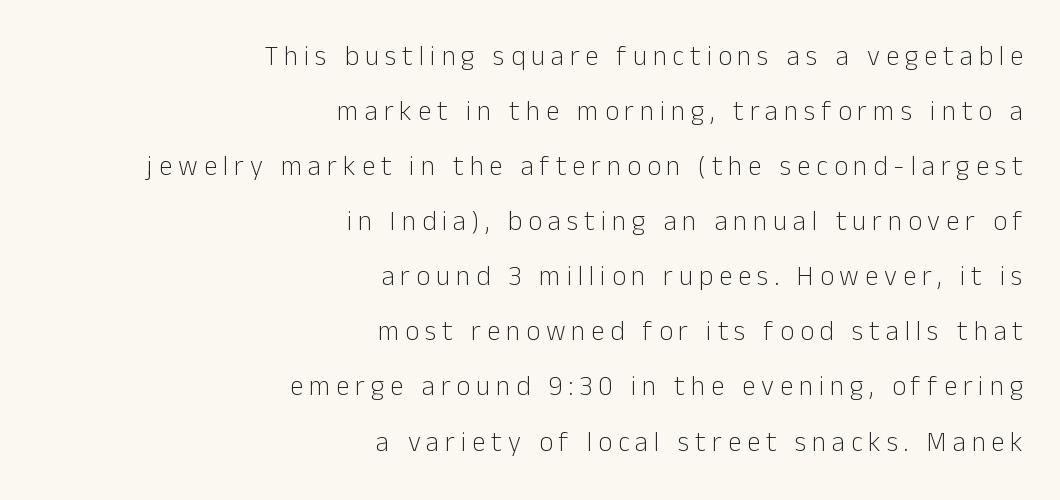
{"italic": "no", "bold": "no", "underline": "no", "align": "right", "line_spacing": "loose", "line_spacing_ratio": 2.04, "letter_spacing": "wide", "letter_spacing_em": 0.22, "glyph_px": 27}
